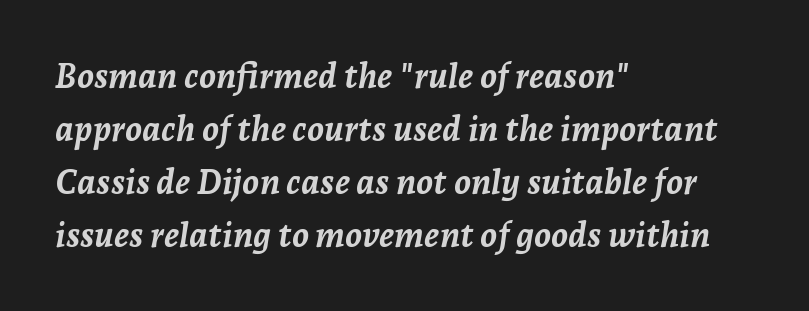
No extra tracking has been applied to these lines. In terms of posture, this sample is oblique. Honestly, there is no underline to notice here at all. What's the leading like? Ordinary, nothing unusual. Think of a printed novel: that variable character pitch is what you see here. This rendering uses left alignment, leaving the right contour irregular.
